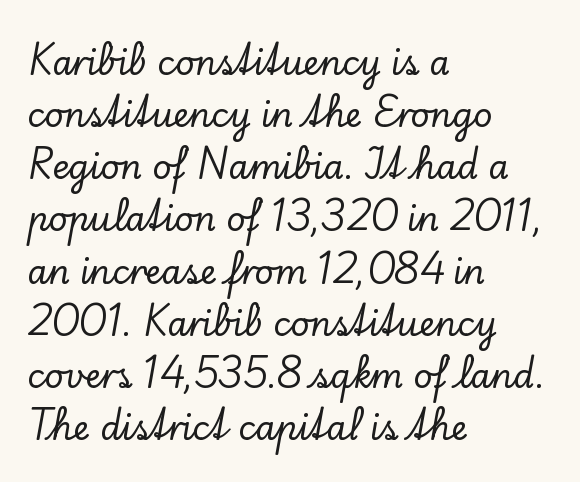
The image shows 33 px serif type; set left-aligned, normal line spacing (1.58x), normal letter spacing, not underlined; low stroke contrast and a small x-height.
